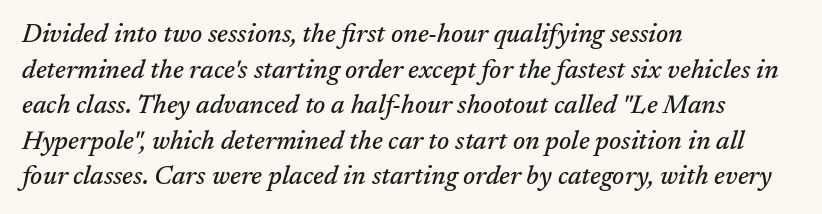
The image shows 26 px text type, italic (leaning right); set left-aligned, normal line spacing (1.37x), normal letter spacing, not underlined.
